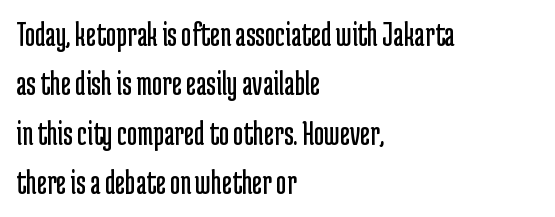
The image shows 35 px regular-weight, condensed sans-serif type, upright; set left-aligned, normal line spacing (1.41x), normal letter spacing, not underlined; low stroke contrast and a medium x-height.
